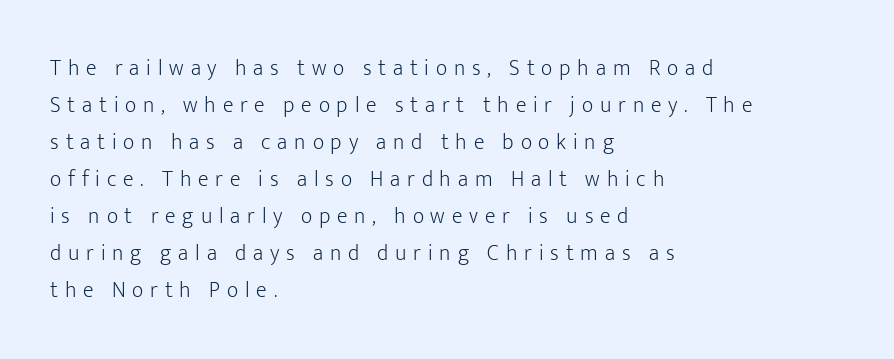
Q: Is the text bold? A: No.
Q: Is the text italic (slanted)? A: No, it is upright.
Q: Is the text underlined? A: No.
Q: How is the paragraph aligned? A: Left-aligned.
Q: Is the spacing between letters normal or unusually wide? A: Unusually wide.
Q: Is the spacing between lines tight, normal or loose? A: Normal.
